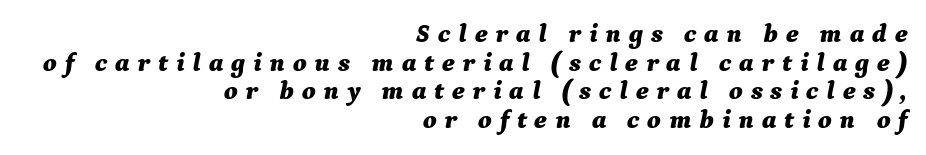
The image shows 26 px bold type, italic (leaning right); set right-aligned, tight line spacing (1.1x), unusually wide letter spacing (+0.3 em), not underlined.
